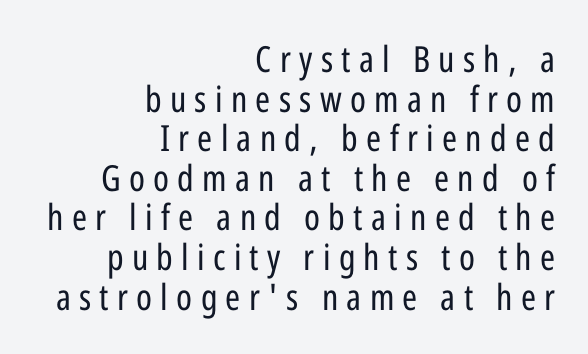
Descender tails drop into unmarked territory. Notice how descenders almost collide with the ascenders below — that's tight leading. Observe the absence of serifs on each vertical stroke in this sample. These lines are set flush right with a ragged left edge. Is the stroke heavy? The answer is a plain regular-or-lighter. Honestly, the letter spacing is so wide it's the main thing you notice.
